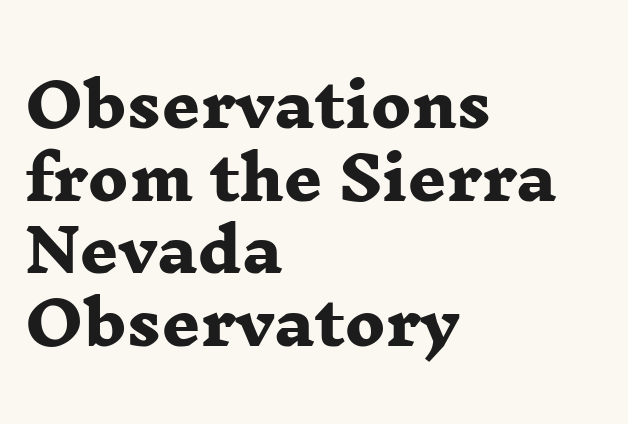
The specimen omits any rule beneath the text block's lines. Caption: standard tracking, unaltered. Each line starts at the same left margin while the right side varies. The letters carry serifs — small finishing strokes at the ends of their stems. This sample has the flowing, uneven cadence of proportional lettering.
